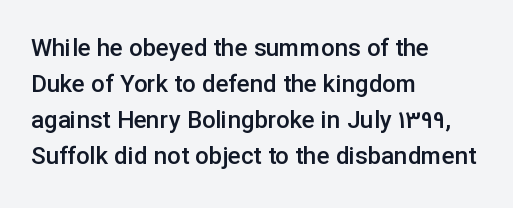
{"italic": "no", "bold": "semi", "underline": "no", "align": "left", "line_spacing": "normal", "line_spacing_ratio": 1.5, "letter_spacing": "normal", "letter_spacing_em": 0.0, "glyph_px": 24}
